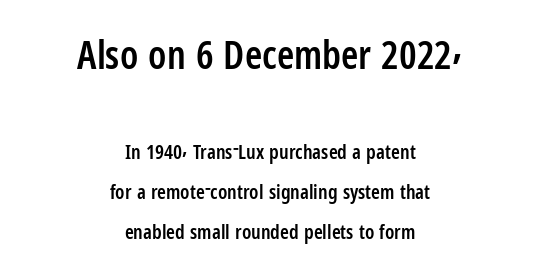
The image shows 39 px semibold, condensed sans-serif type, upright; set centered, loose line spacing (2.01x), normal letter spacing, not underlined; the first (top) block is 1.95x larger; low stroke contrast and a medium x-height.
